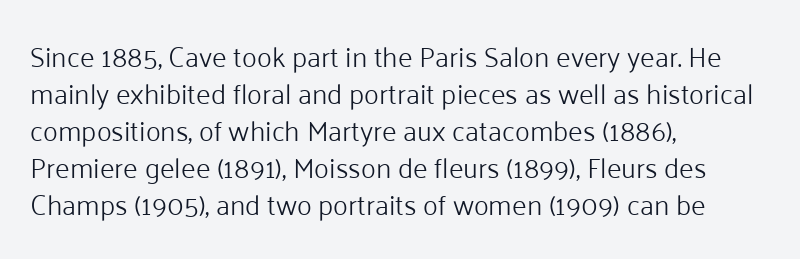
The image shows 28 px light sans-serif type, upright; set left-aligned, normal line spacing (1.32x), normal letter spacing, not underlined; low stroke contrast and a medium x-height.
